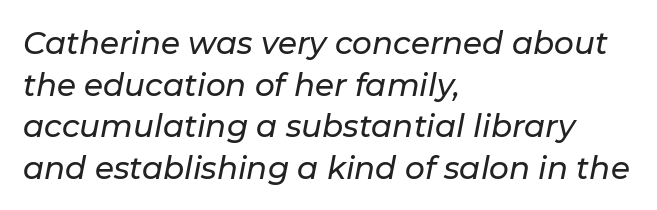
Quick note: italic. Honestly, the row spacing looks completely unremarkable. Think of a printed novel: that variable character pitch is what you see here. Beneath every word, the page is bare. A student would call this left alignment; a typographer would say flush left, rag right.
